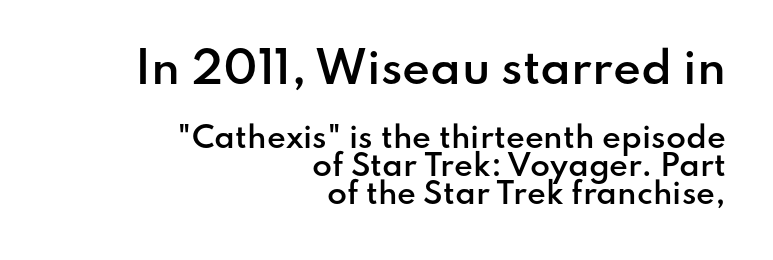
The string is rendered with underlining switched off. These two chunks differ in scale, with the top chunk taking the larger measure. Observe the ordinary spacing: letters are neighbours, not strangers. This is roman type, the default non-slanted kind.
